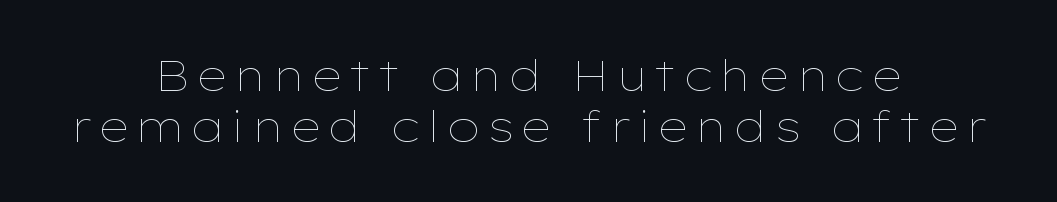
The image shows 43 px thin, wide type, upright; set centered, line spacing 1.19x, not underlined; low stroke contrast and a medium x-height.
